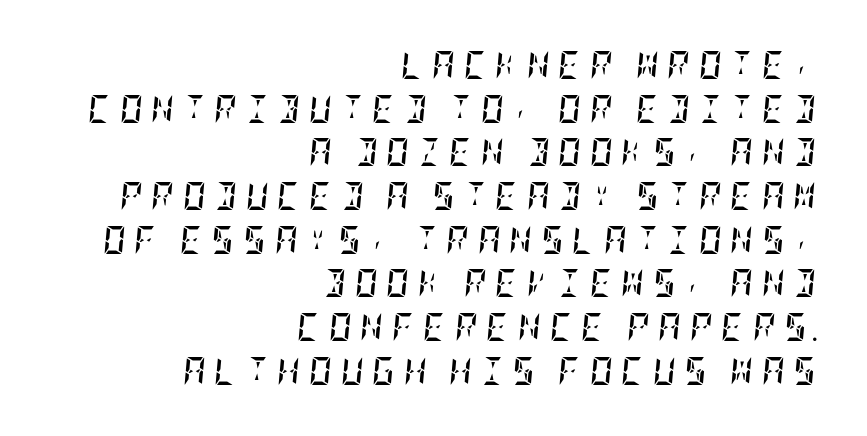
Q: Is the text bold? A: Yes.
Q: Is the text italic (slanted)? A: Yes, it leans right by about 5 degrees.
Q: Is the text underlined? A: No.
Q: How is the paragraph aligned? A: Right-aligned.
Q: Is the spacing between letters normal or unusually wide? A: Unusually wide.
Q: Is the spacing between lines tight, normal or loose? A: Normal.
Q: Width (condensed, normal, or wide)? A: Condensed.
Q: Stroke contrast? A: Low.
Q: x-height? A: Large.
